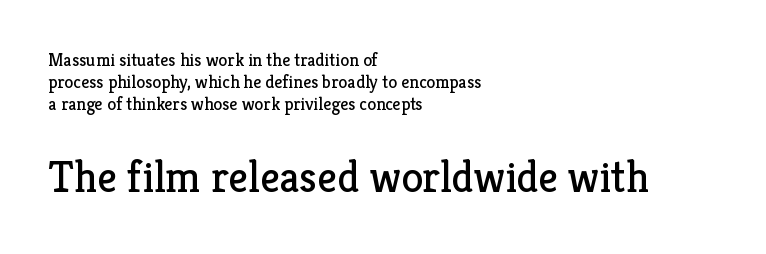
{"serif": "yes", "italic": "no", "bold": "no", "weight": "regular", "width": "normal", "stroke_contrast": "low", "x_height": "medium", "monospaced": "no", "underline": "no", "align": "left", "line_spacing_ratio": 1.22, "letter_spacing": "normal", "letter_spacing_em": 0.0, "larger_block": "second", "size_ratio": 2.44, "glyph_px": 44}
